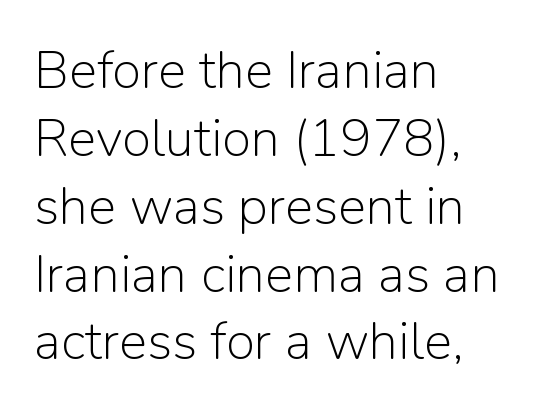
{"serif": "no", "italic": "no", "bold": "no", "weight": "light", "width": "normal", "stroke_contrast": "low", "x_height": "medium", "monospaced": "no", "underline": "no", "align": "left", "line_spacing": "normal", "line_spacing_ratio": 1.28, "letter_spacing": "normal", "letter_spacing_em": 0.0, "glyph_px": 53}
